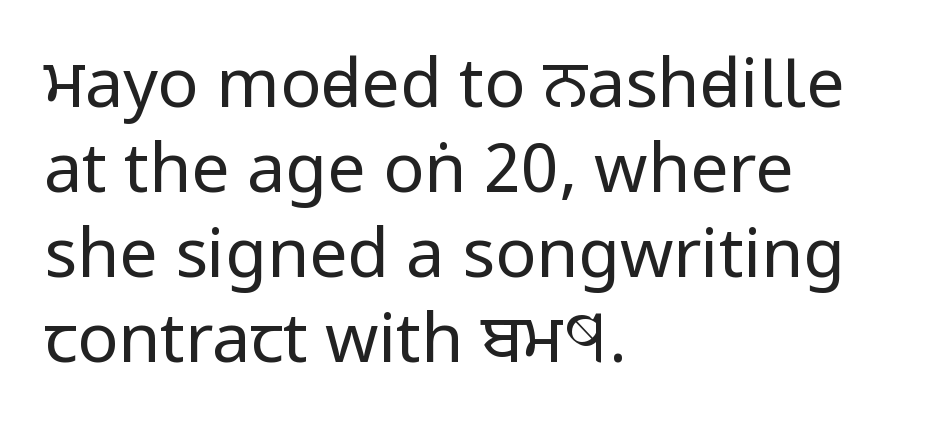
The image shows 68 px regular-weight, condensed sans-serif type, upright; set left-aligned, normal line spacing (1.25x), normal letter spacing, not underlined; low stroke contrast and a large x-height.
